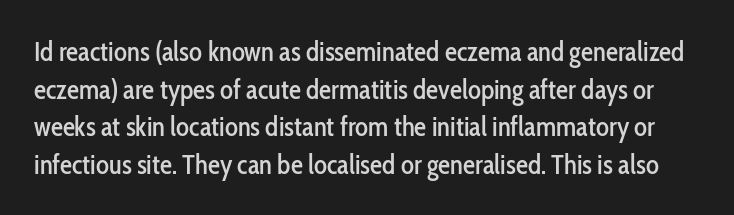
The image shows 27 px text type, upright; set normal line spacing (1.39x), normal letter spacing, not underlined.
